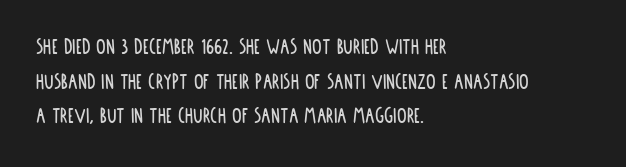
Q: Is the text italic (slanted)? A: No, it is upright.
Q: Is the text underlined? A: No.
Q: How is the paragraph aligned? A: Left-aligned.
Q: Is the spacing between letters normal or unusually wide? A: Normal.
Q: Is the spacing between lines tight, normal or loose? A: Normal.
